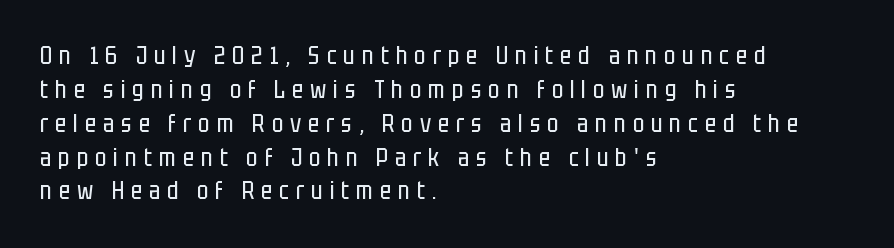
Q: Is the text bold? A: No.
Q: Is the text italic (slanted)? A: No, it is upright.
Q: Is the text underlined? A: No.
Q: How is the paragraph aligned? A: Left-aligned.
Q: Is the spacing between letters normal or unusually wide? A: Unusually wide.
Q: Is the spacing between lines tight, normal or loose? A: Normal.
